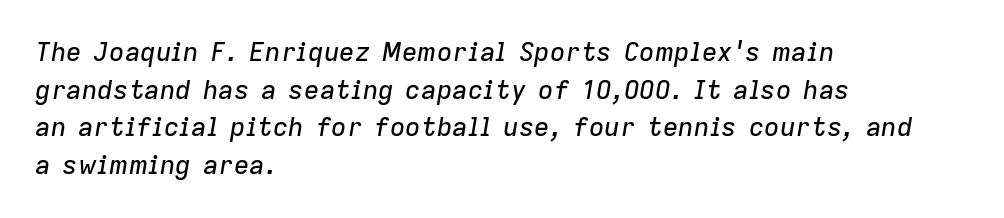
The image shows 26 px text type, italic (leaning right); set left-aligned, normal line spacing (1.45x), normal letter spacing, not underlined.
